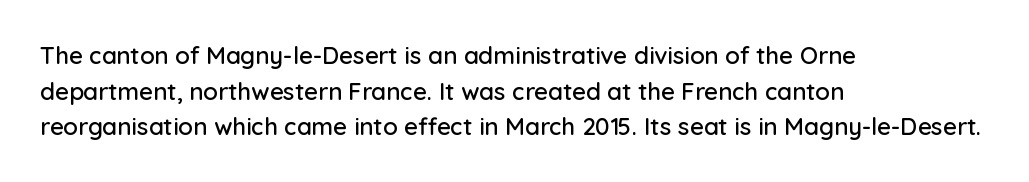
Q: Is the text italic (slanted)? A: No, it is upright.
Q: Is the text underlined? A: No.
Q: How is the paragraph aligned? A: Left-aligned.
Q: Is the spacing between letters normal or unusually wide? A: Normal.
Q: Is the spacing between lines tight, normal or loose? A: Normal.
